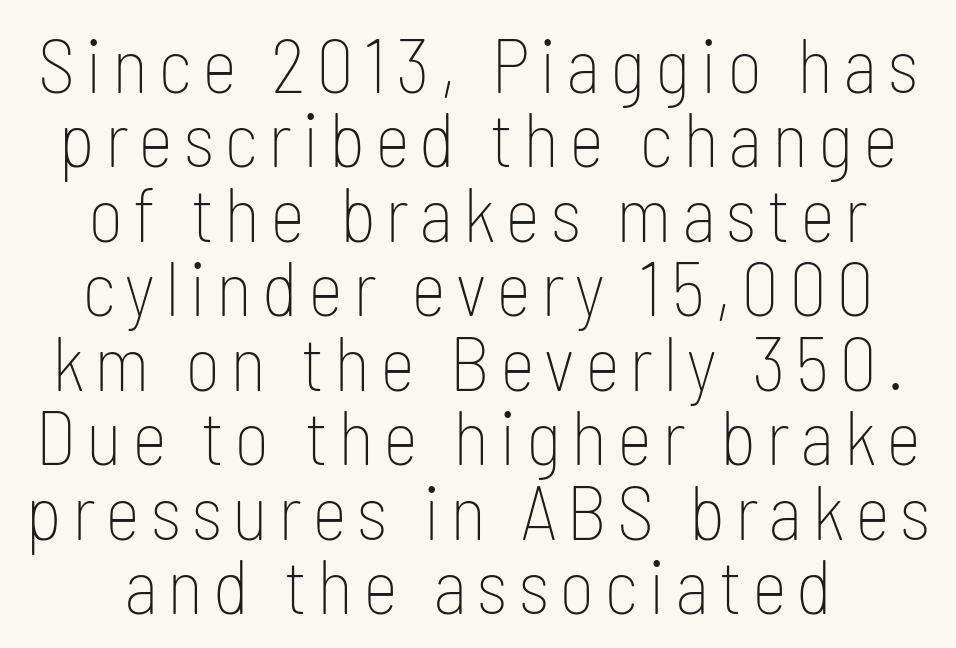
{"serif": "no", "italic": "no", "bold": "no", "weight": "thin", "width": "condensed", "stroke_contrast": "low", "x_height": "medium", "monospaced": "no", "underline": "no", "align": "center", "line_spacing": "tight", "line_spacing_ratio": 0.98, "glyph_px": 76}
